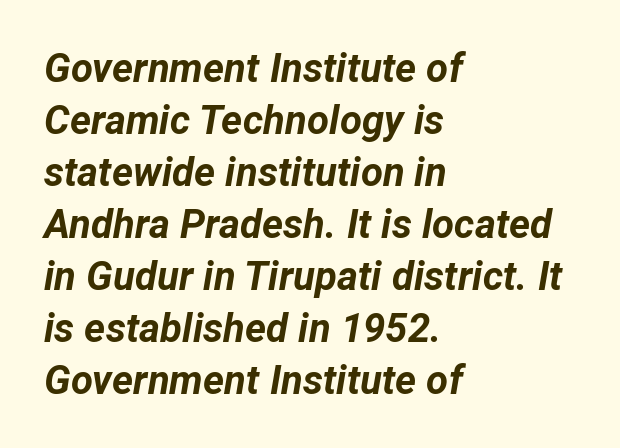
The image shows 40 px bold type, italic (leaning right); set left-aligned, normal line spacing (1.3x), normal letter spacing, not underlined; low stroke contrast and a medium x-height.
